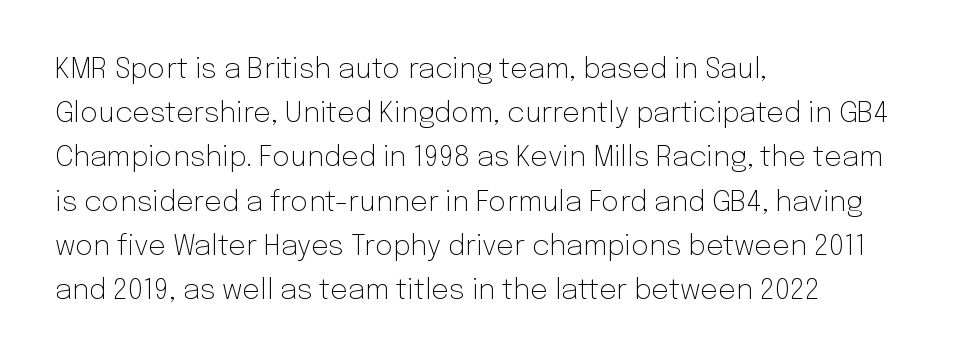
You can tell from the bare stems that sans-serif type was used. Ascenders rise straight up at ninety degrees. Underline: absent. Compared with typical body copy, the letter spacing here is the same. Vertical stems look standard width or narrower in stroke.
